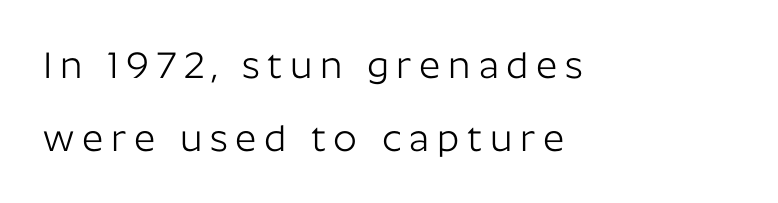
To sum up the face: it is a sans, with no serifs. In terms of posture, this sample is upright. A great deal of white space separates one row of letters from the next. Stroke mass is kept to a normal reading level or below.
